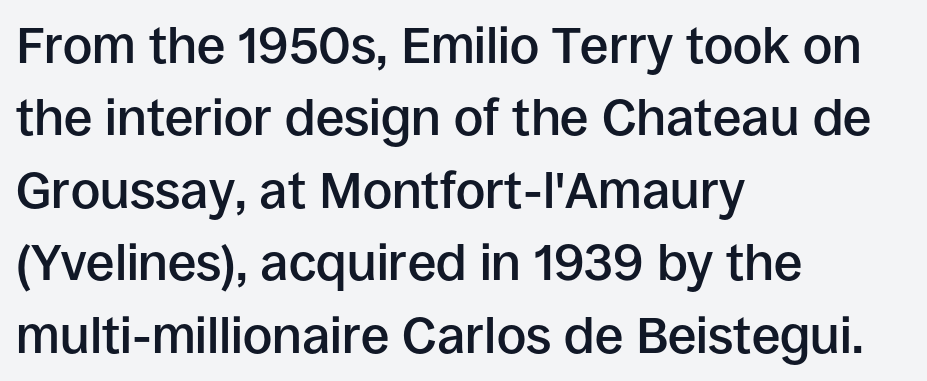
The letters sit at their default tracking, neither squeezed nor spread. Visually the block forms a straight wall on the left and a jagged coastline on the right. Slightly chunky letters — semibold, I'd say, not full bold. Here the designer chose a conventional face with non-uniform glyph widths. What kind of face is this? One without serifs — a sans. Underlining? Definitely not there.
